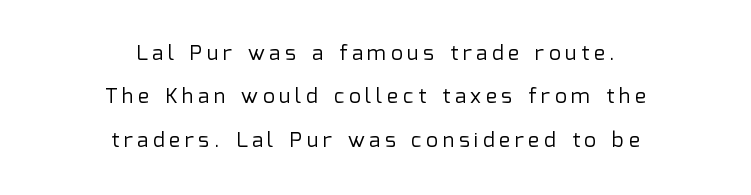
{"italic": "no", "bold": "no", "underline": "no", "align": "center", "line_spacing": "loose", "line_spacing_ratio": 2.07, "letter_spacing": "wide", "letter_spacing_em": 0.22, "glyph_px": 21}
